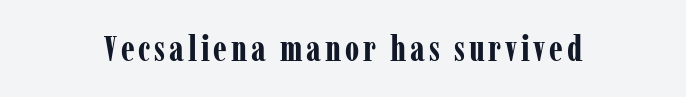
Q: Is the text bold? A: Yes.
Q: Is the text italic (slanted)? A: No, it is upright.
Q: Is the typeface a serif or a sans-serif typeface? A: Serif.
Q: Is the text underlined? A: No.
Q: Width (condensed, normal, or wide)? A: Condensed.
Q: Stroke contrast? A: Low.
Q: x-height? A: Medium.
Q: Monospaced? A: No.
